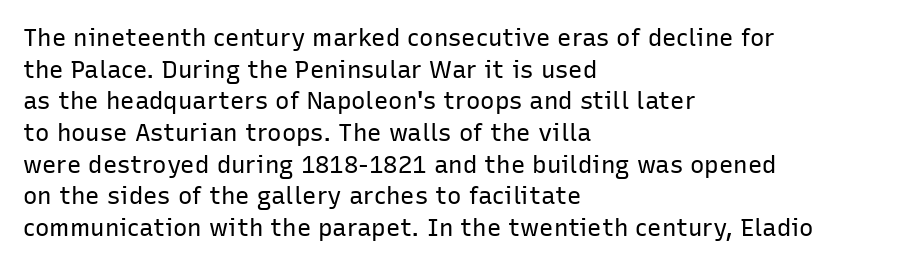
Q: Is the text bold? A: No.
Q: Is the text italic (slanted)? A: No, it is upright.
Q: Is the text underlined? A: No.
Q: How is the paragraph aligned? A: Left-aligned.
Q: Is the spacing between letters normal or unusually wide? A: Normal.
Q: Is the spacing between lines tight, normal or loose? A: Normal.
